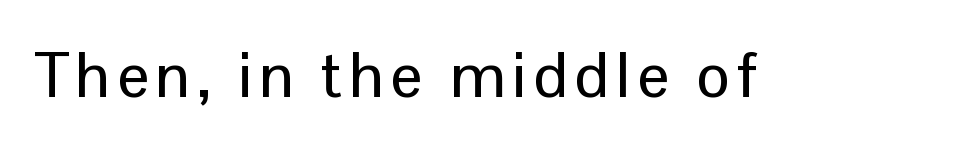
The image shows 63 px sans-serif type, upright; set not underlined; low stroke contrast and a medium x-height.
